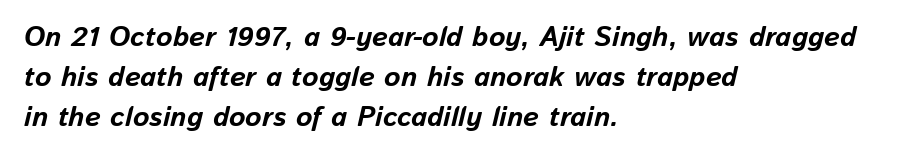
The image shows 28 px bold type, italic (leaning right); set left-aligned, normal line spacing (1.42x), normal letter spacing, not underlined; low stroke contrast and a medium x-height.
